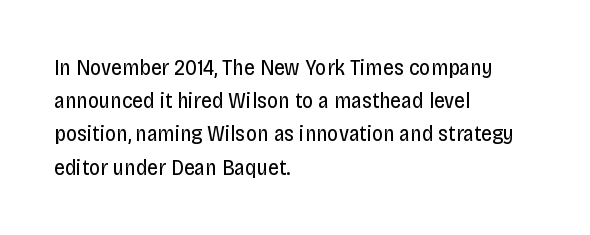
Q: Is the text bold? A: No.
Q: Is the text italic (slanted)? A: No, it is upright.
Q: Is the text underlined? A: No.
Q: How is the paragraph aligned? A: Left-aligned.
Q: Is the spacing between letters normal or unusually wide? A: Normal.
Q: Is the spacing between lines tight, normal or loose? A: Normal.
